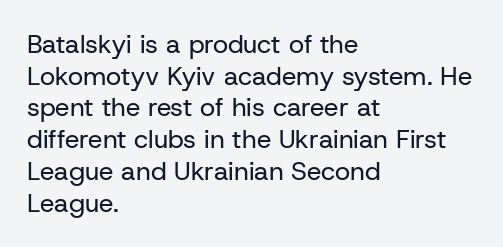
Q: Is the text bold? A: No.
Q: Is the text italic (slanted)? A: No, it is upright.
Q: Is the text underlined? A: No.
Q: How is the paragraph aligned? A: Left-aligned.
Q: Is the spacing between letters normal or unusually wide? A: Normal.
